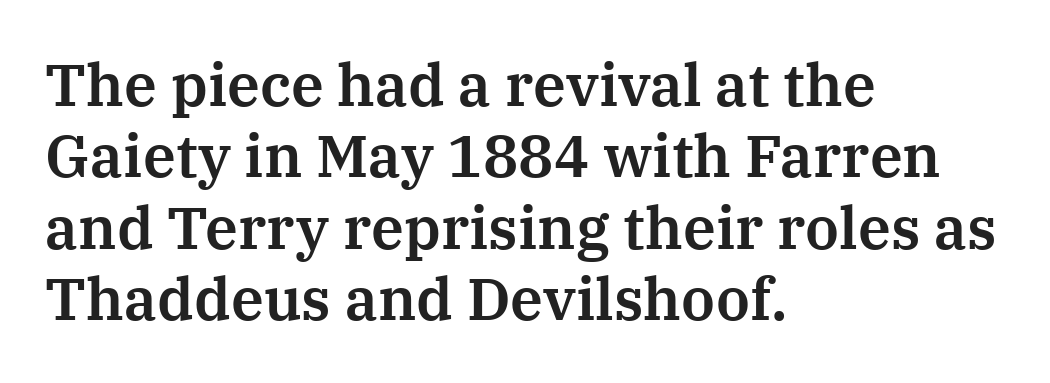
{"serif": "yes", "italic": "no", "width": "normal", "stroke_contrast": "medium", "x_height": "medium", "monospaced": "no", "underline": "no", "align": "left", "line_spacing_ratio": 1.21, "letter_spacing": "normal", "letter_spacing_em": 0.0, "glyph_px": 59}
